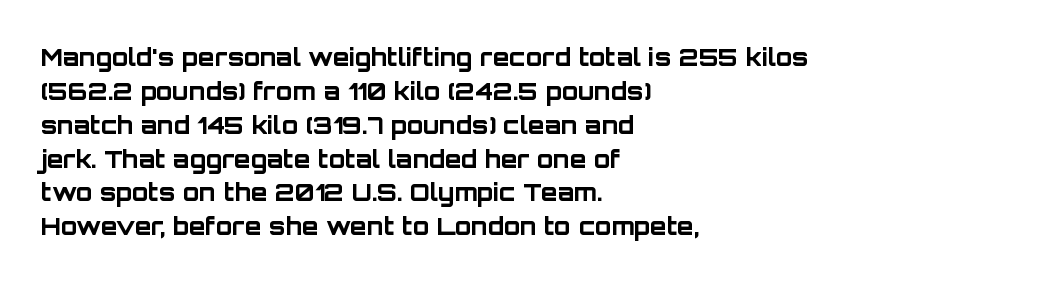
The image shows 24 px bold type, upright; set left-aligned, normal line spacing (1.41x), normal letter spacing, not underlined.
